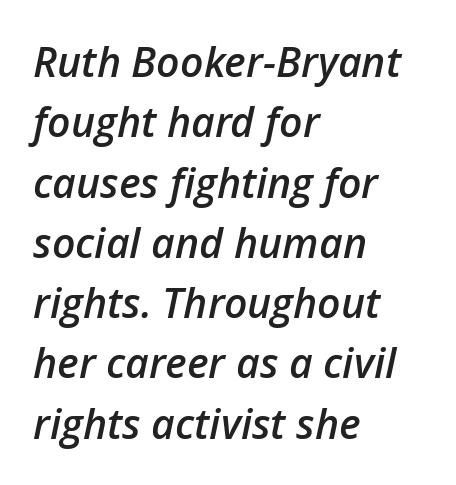
The image shows 41 px semibold type, italic (leaning right); set left-aligned, normal line spacing (1.47x), normal letter spacing, not underlined; low stroke contrast and a medium x-height.
